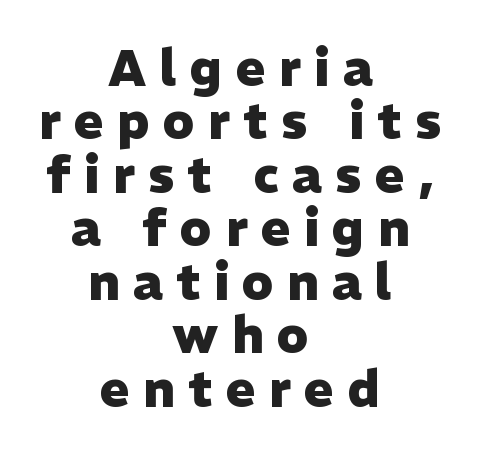
{"serif": "no", "italic": "no", "bold": "yes", "weight": "heavy", "width": "normal", "stroke_contrast": "low", "x_height": "medium", "monospaced": "no", "underline": "no", "align": "center", "line_spacing": "tight", "line_spacing_ratio": 1.07, "letter_spacing": "wide", "letter_spacing_em": 0.27, "glyph_px": 50}
